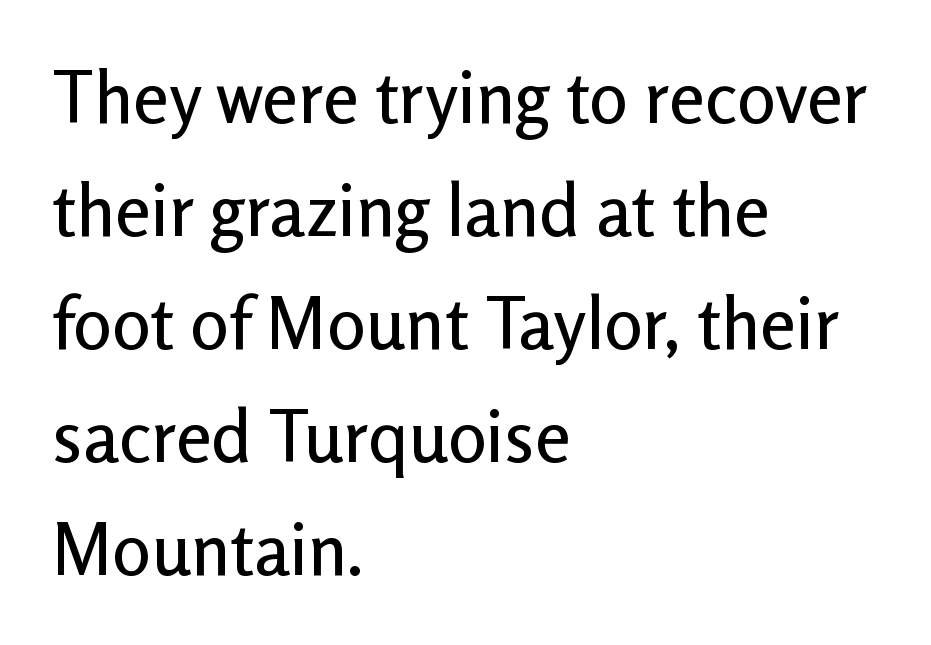
The image shows 72 px sans-serif type, upright; set left-aligned, normal line spacing (1.57x), normal letter spacing, not underlined; low stroke contrast and a medium x-height.
